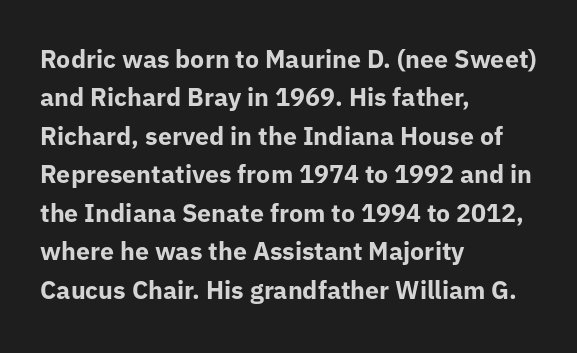
Q: Is the text bold? A: Yes.
Q: Is the text italic (slanted)? A: No, it is upright.
Q: Is the text underlined? A: No.
Q: How is the paragraph aligned? A: Left-aligned.
Q: Is the spacing between letters normal or unusually wide? A: Normal.
Q: Is the spacing between lines tight, normal or loose? A: Normal.
